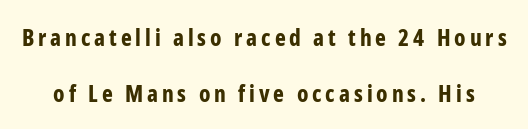
The image shows 23 px bold type, upright; set loose line spacing (2.44x), not underlined.
